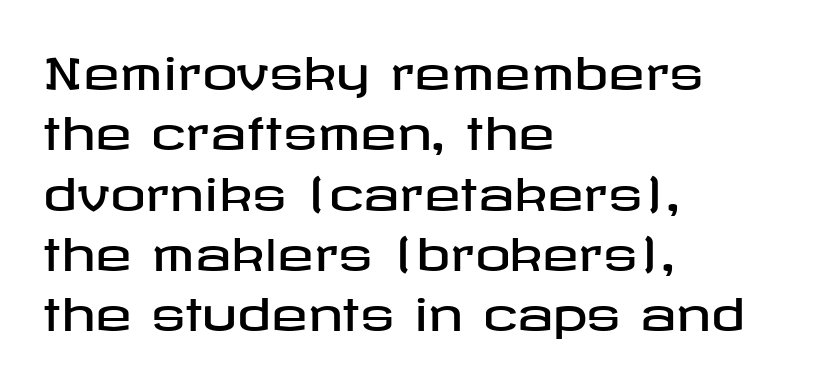
{"serif": "no", "italic": "no", "width": "wide", "stroke_contrast": "low", "x_height": "medium", "underline": "no", "align": "left", "line_spacing": "normal", "line_spacing_ratio": 1.37, "letter_spacing": "normal", "letter_spacing_em": 0.0, "glyph_px": 44}
